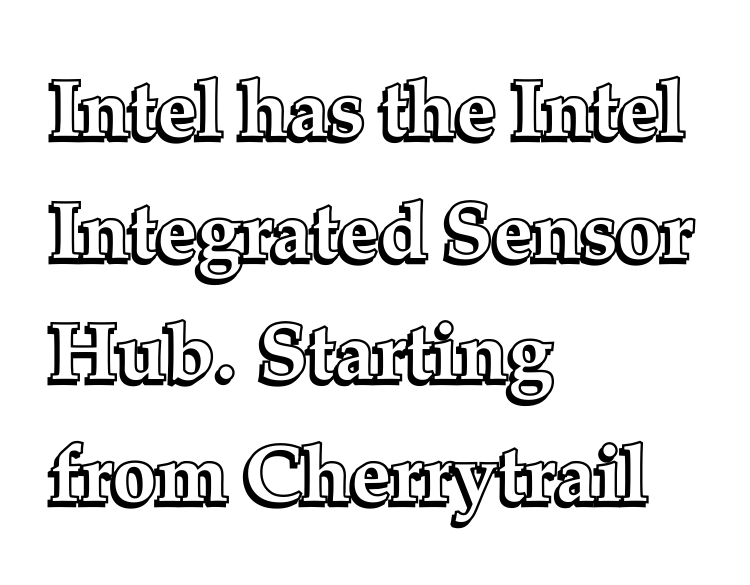
The image shows 80 px text type, upright; set left-aligned, normal line spacing (1.52x), normal letter spacing, not underlined; a medium x-height.
